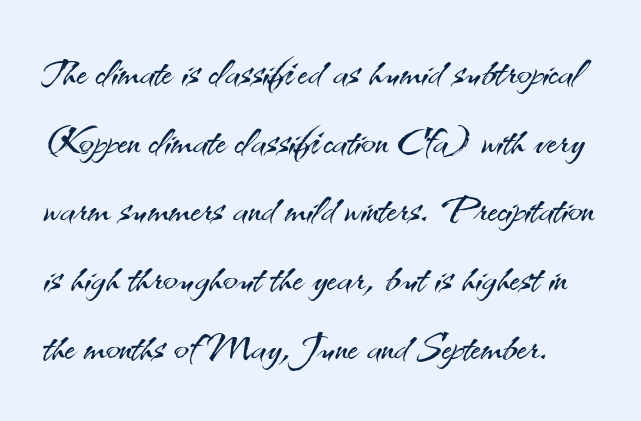
Q: Is the text bold? A: No.
Q: Is the text italic (slanted)? A: Yes.
Q: Is the typeface a serif or a sans-serif typeface? A: Sans-serif.
Q: Is the text underlined? A: No.
Q: Is the spacing between letters normal or unusually wide? A: Normal.
Q: Is the spacing between lines tight, normal or loose? A: Normal.
Q: Width (condensed, normal, or wide)? A: Normal.
Q: Stroke contrast? A: Medium.
Q: x-height? A: Small.
Q: Monospaced? A: No.
